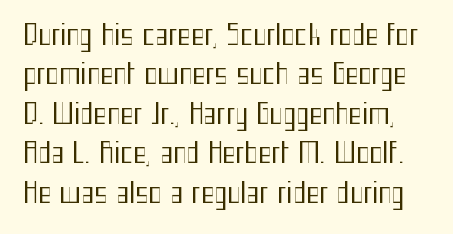
This is roman type, the default non-slanted kind. Counters stay open thanks to moderate or lighter strokes. Successive baselines arrive at the customary interval. Nothing unusual about the tracking: characters are spaced as the font intends. Note the varied advance widths — an 'i' is clearly narrower than an 'm'. A clean baseline with only descenders dipping below it.
